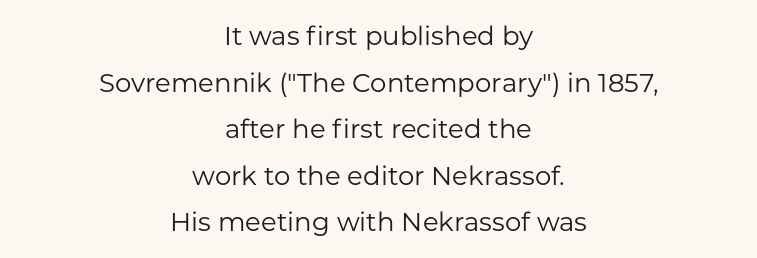
No italicization has been applied; the sample stays upright. The letters sit at their default tracking, neither squeezed nor spread. Nobody drew a line under any word here. One-word summary of the alignment: center.
